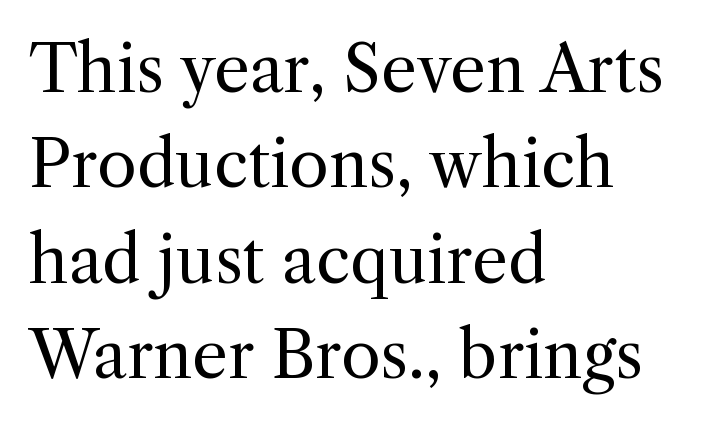
The type is set solid horizontally, with unmodified tracking. This rendering uses left alignment, leaving the right contour irregular. You could not count columns in this text — the font is proportionally spaced. Underline: absent. Evenly set lines give the paragraph a standard silhouette.
